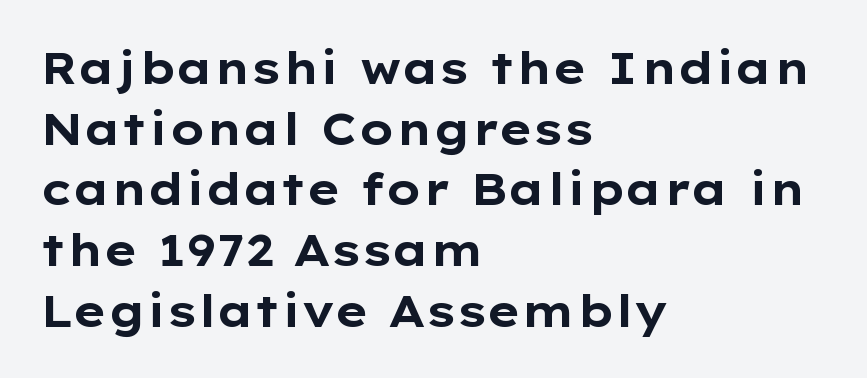
Q: Is the text bold? A: Yes.
Q: Is the text italic (slanted)? A: No, it is upright.
Q: Is the typeface a serif or a sans-serif typeface? A: Sans-serif.
Q: Is the text underlined? A: No.
Q: How is the paragraph aligned? A: Left-aligned.
Q: Is the spacing between letters normal or unusually wide? A: Normal.
Q: Is the spacing between lines tight, normal or loose? A: Normal.
Q: Width (condensed, normal, or wide)? A: Wide.
Q: Stroke contrast? A: Low.
Q: x-height? A: Medium.
Q: Monospaced? A: No.
